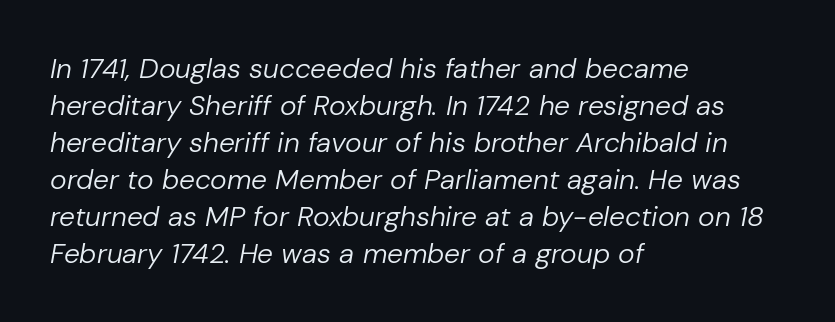
These lines are set flush left with a ragged right edge. Each new line begins a customary step beneath the previous one. The characters are drawn with everyday or finer stroke widths. You could not count columns in this text — the font is proportionally spaced. Would a proofreader flag this as italicized? Yes.
